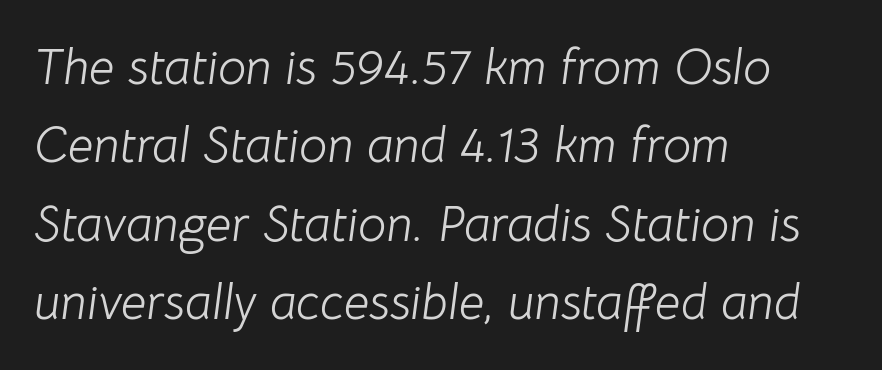
Here the designer chose a conventional face with non-uniform glyph widths. Unbolded letterforms with no extra heft. The passage shown has conventional tracking throughout. Leftover space on each line is placed entirely after the last word. Just letters on the line, the space beneath them empty.
